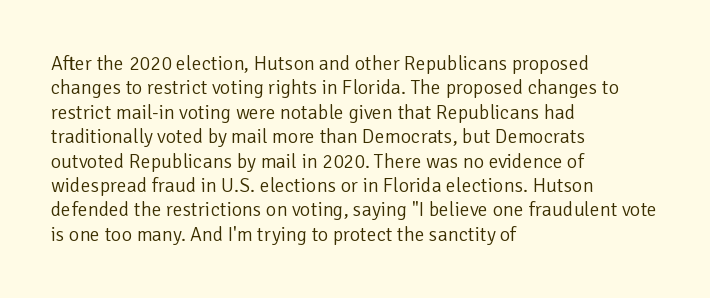
Q: Is the text bold? A: No.
Q: Is the text italic (slanted)? A: No, it is upright.
Q: Is the text underlined? A: No.
Q: How is the paragraph aligned? A: Left-aligned.
Q: Is the spacing between letters normal or unusually wide? A: Normal.
